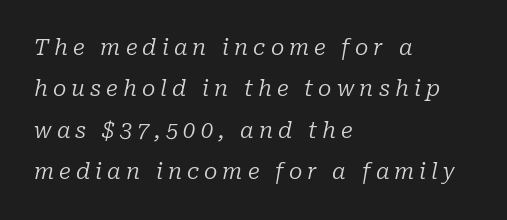
{"italic": "yes", "lean": "right", "slant_degrees": 10, "bold": "no", "underline": "no", "align": "left", "line_spacing_ratio": 1.88, "letter_spacing": "wide", "letter_spacing_em": 0.23, "glyph_px": 22}
